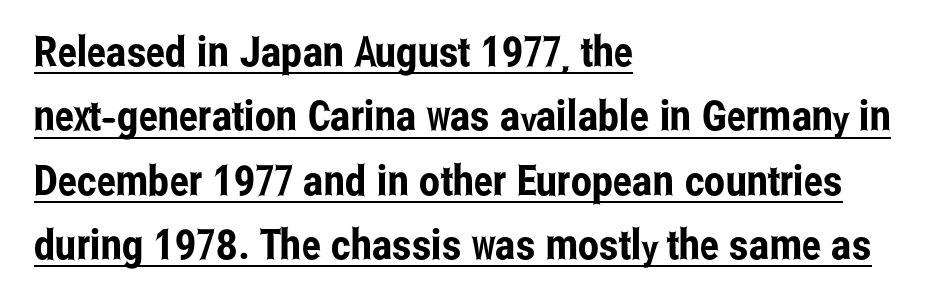
The image shows 42 px condensed sans-serif type, upright; set left-aligned, normal line spacing (1.53x), normal letter spacing, underlined; low stroke contrast and a medium x-height.
